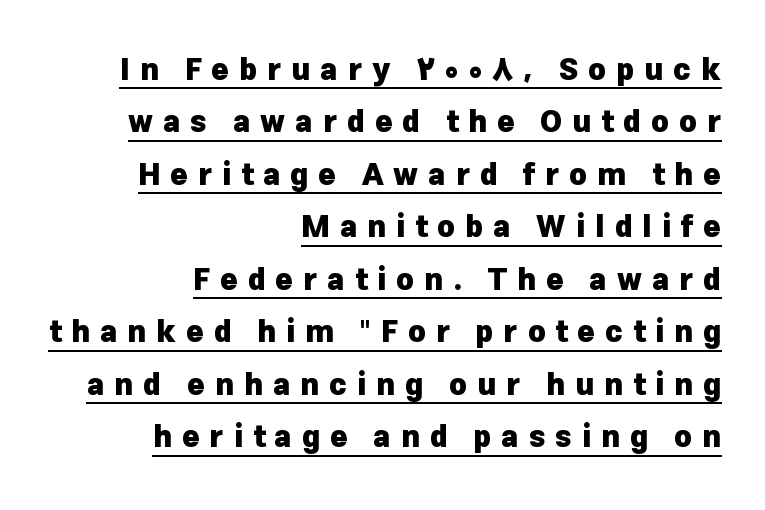
The rendering uses a bold face; every stroke is thick and dark. The letters stand upright; this is a roman face. The paragraph shown leans on its right margin. Each word looks stretched out because of the extra space between its letters.
